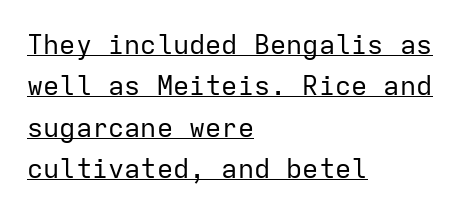
What's the leading like? Ordinary, nothing unusual. Like a heading marked for emphasis, these lines bear an underscore. Standard letterfit; no display-style spreading of the glyphs. Quick note: not italic, upright. The paragraph shown leans on its left margin. Heft: none added — not bold.
